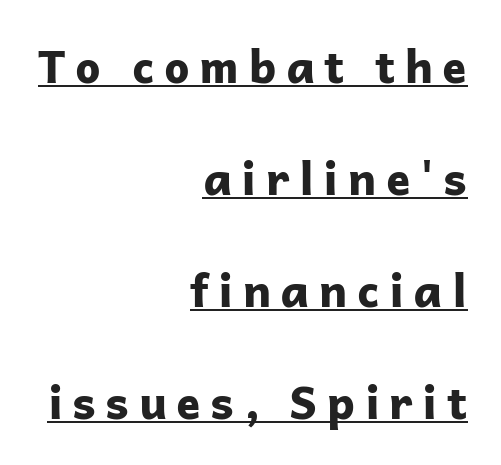
Q: Is the text bold? A: Yes.
Q: Is the text italic (slanted)? A: No, it is upright.
Q: Is the typeface a serif or a sans-serif typeface? A: Sans-serif.
Q: Is the text underlined? A: Yes.
Q: How is the paragraph aligned? A: Right-aligned.
Q: Is the spacing between letters normal or unusually wide? A: Unusually wide.
Q: Is the spacing between lines tight, normal or loose? A: Loose.
Q: Width (condensed, normal, or wide)? A: Normal.
Q: Stroke contrast? A: Low.
Q: x-height? A: Medium.
Q: Monospaced? A: No.
